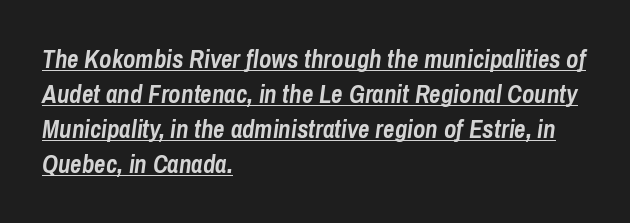
The image shows 25 px bold type, italic (leaning right); set left-aligned, normal line spacing (1.4x), normal letter spacing, underlined.
